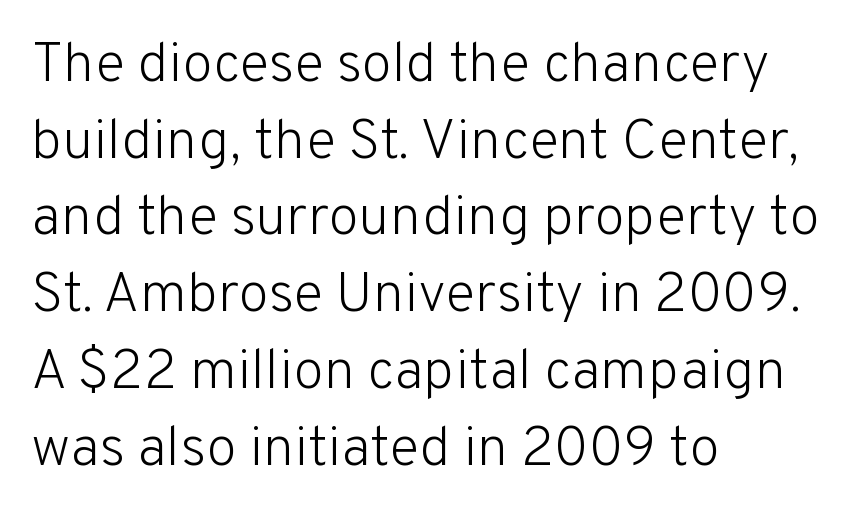
Q: Is the text bold? A: No.
Q: Is the text italic (slanted)? A: No, it is upright.
Q: Is the typeface a serif or a sans-serif typeface? A: Sans-serif.
Q: Is the text underlined? A: No.
Q: How is the paragraph aligned? A: Left-aligned.
Q: Is the spacing between letters normal or unusually wide? A: Normal.
Q: Is the spacing between lines tight, normal or loose? A: Normal.
Q: Width (condensed, normal, or wide)? A: Normal.
Q: Stroke contrast? A: Low.
Q: x-height? A: Medium.
Q: Monospaced? A: No.
